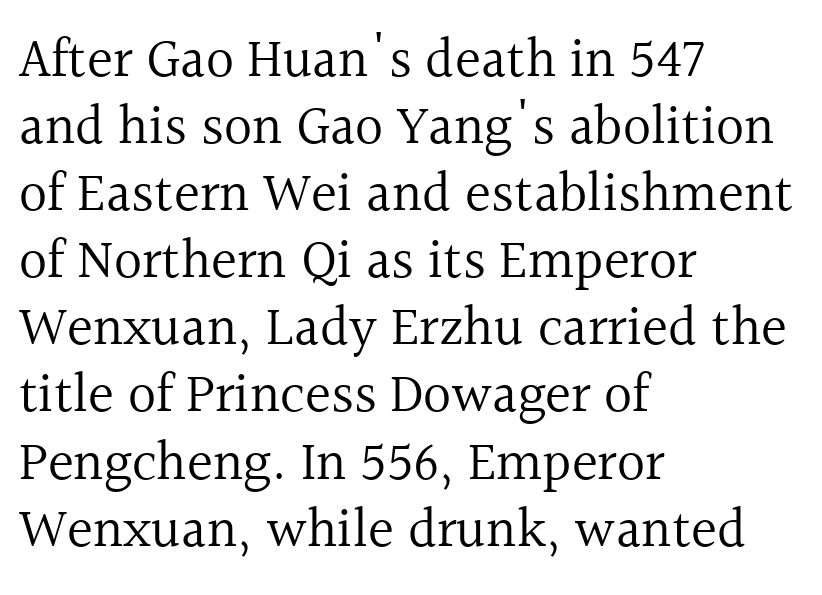
{"serif": "yes", "italic": "no", "bold": "no", "weight": "regular", "width": "normal", "x_height": "medium", "monospaced": "no", "underline": "no", "align": "left", "line_spacing_ratio": 1.22, "letter_spacing": "normal", "letter_spacing_em": 0.0, "glyph_px": 55}
